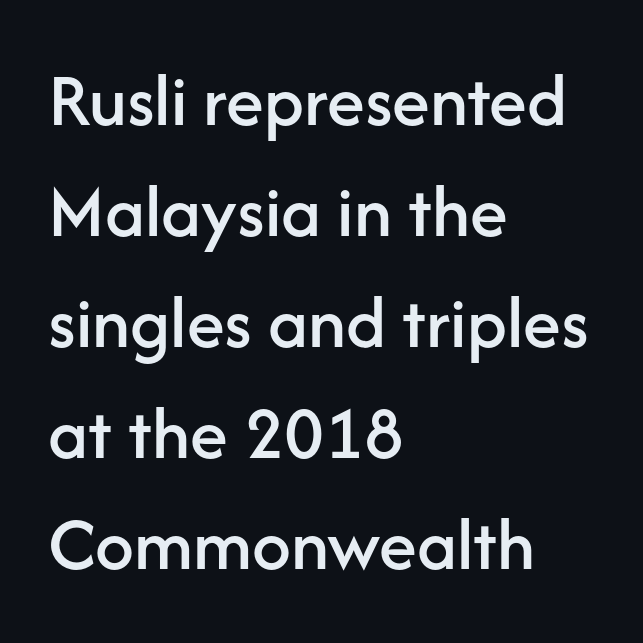
Line starts are locked; line ends wander. Character widths vary here, with narrow letters taking less room than wide ones. Quick note: interline space is typical. In terms of posture, this sample is upright. The space beneath each line is pristine and unruled.
